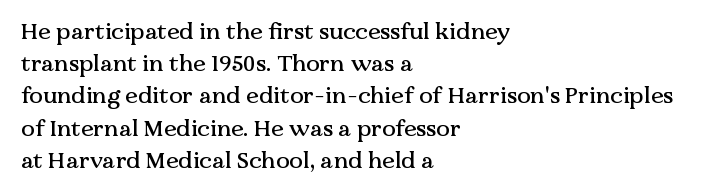
{"italic": "no", "underline": "no", "align": "left", "line_spacing": "normal", "line_spacing_ratio": 1.4, "letter_spacing": "normal", "letter_spacing_em": 0.0, "glyph_px": 23}
